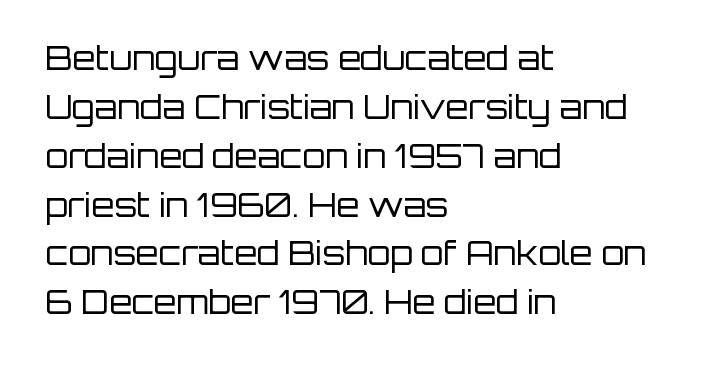
Q: Is the text bold? A: No.
Q: Is the text italic (slanted)? A: No, it is upright.
Q: Is the typeface a serif or a sans-serif typeface? A: Sans-serif.
Q: Is the text underlined? A: No.
Q: How is the paragraph aligned? A: Left-aligned.
Q: Is the spacing between letters normal or unusually wide? A: Normal.
Q: Is the spacing between lines tight, normal or loose? A: Normal.
Q: Width (condensed, normal, or wide)? A: Normal.
Q: Stroke contrast? A: Low.
Q: x-height? A: Large.
Q: Monospaced? A: No.
